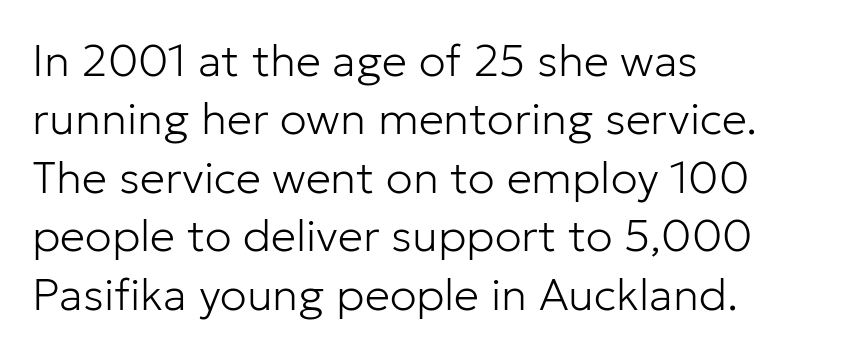
The image shows 45 px light sans-serif type, upright; set left-aligned, normal line spacing (1.3x), normal letter spacing, not underlined; low stroke contrast and a medium x-height.
